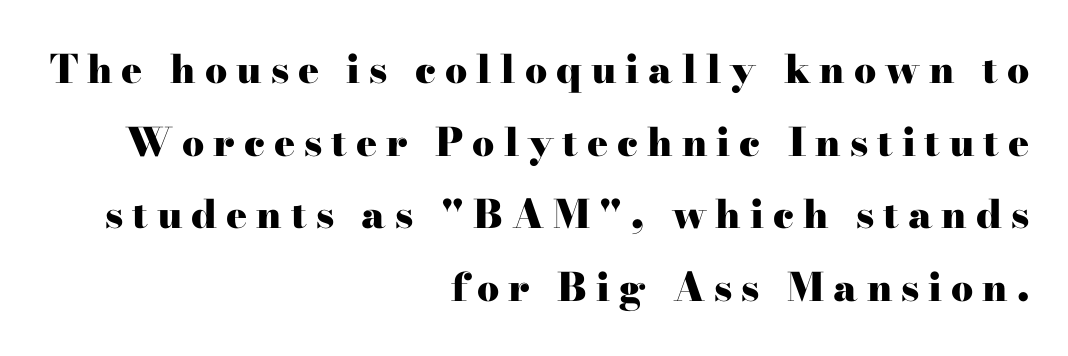
The image shows 39 px heavy, wide serif type, upright; set right-aligned, line spacing 1.86x, unusually wide letter spacing (+0.23 em), not underlined; high stroke contrast and a small x-height.
